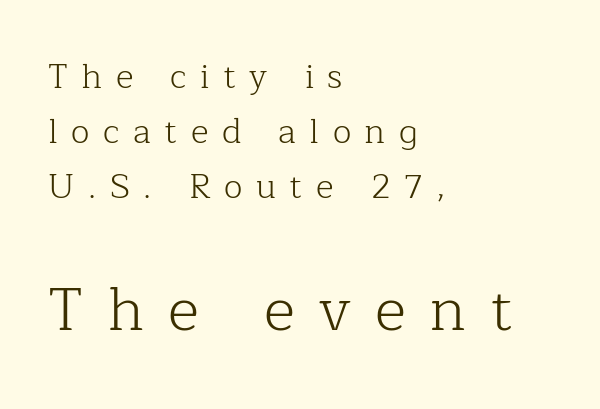
The glyphs in this specimen are seriffed. Counters stay open thanks to moderate or lighter strokes. A typesetter would mark this as roman, not italic. Layout note: lines flush left. The passage shown stacks its lines at a standard gap. Typesetter's note — lower block bumped up in size, upper block left smaller.
